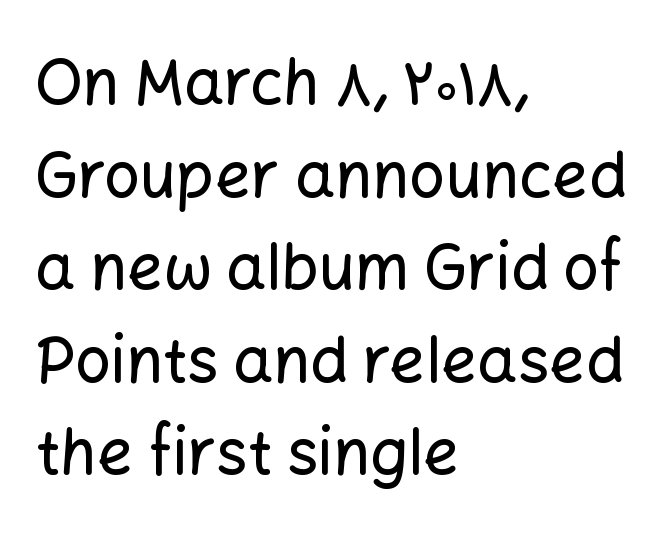
The image shows 63 px sans-serif type, upright; set left-aligned, normal line spacing (1.47x), normal letter spacing, not underlined; low stroke contrast and a medium x-height.
